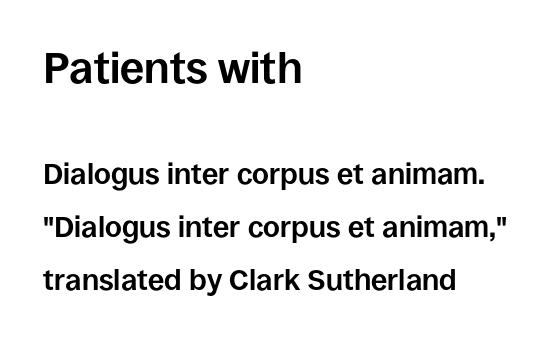
{"serif": "no", "italic": "no", "bold": "yes", "weight": "bold", "width": "normal", "stroke_contrast": "low", "x_height": "large", "monospaced": "no", "underline": "no", "align": "left", "line_spacing_ratio": 1.84, "letter_spacing": "normal", "letter_spacing_em": 0.0, "larger_block": "first", "size_ratio": 1.48, "glyph_px": 43}
